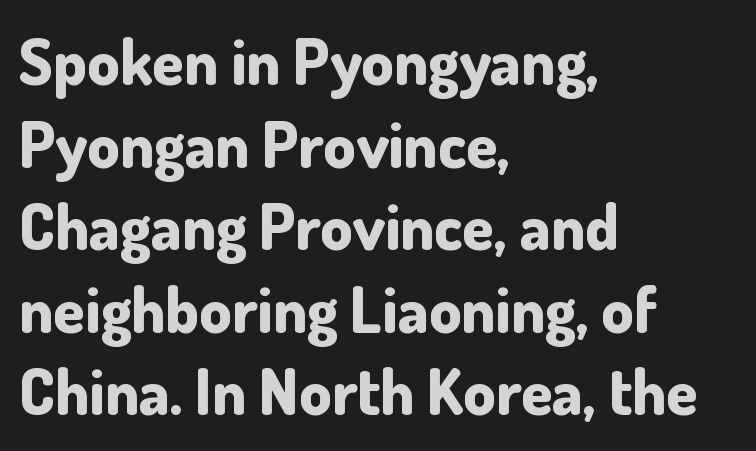
The image shows 64 px bold sans-serif type, upright; set left-aligned, normal line spacing (1.29x), normal letter spacing, not underlined; low stroke contrast and a small x-height.
